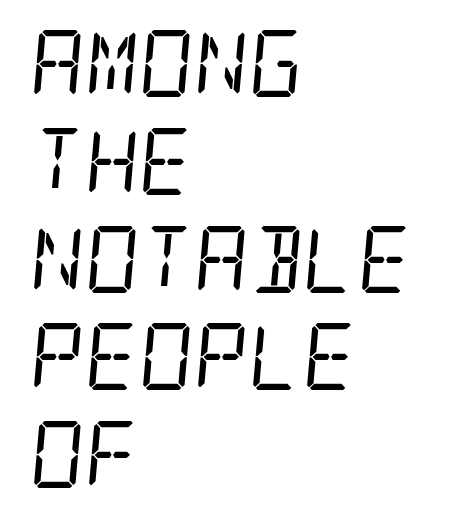
Q: Is the text bold? A: No.
Q: Is the text italic (slanted)? A: Yes, it leans right by about 5 degrees.
Q: Is the typeface a serif or a sans-serif typeface? A: Serif.
Q: Is the text underlined? A: No.
Q: How is the paragraph aligned? A: Left-aligned.
Q: Is the spacing between letters normal or unusually wide? A: Normal.
Q: Is the spacing between lines tight, normal or loose? A: Normal.
Q: Width (condensed, normal, or wide)? A: Condensed.
Q: Stroke contrast? A: Low.
Q: x-height? A: Large.
